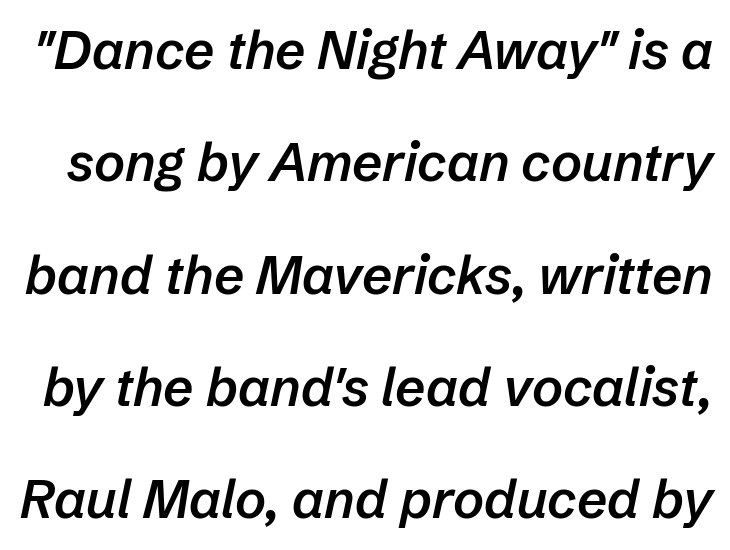
{"italic": "yes", "lean": "right", "slant_degrees": 12, "bold": "semi", "weight": "semibold", "width": "normal", "stroke_contrast": "low", "x_height": "medium", "monospaced": "no", "underline": "no", "line_spacing": "loose", "line_spacing_ratio": 2.12, "letter_spacing": "normal", "letter_spacing_em": 0.0, "glyph_px": 53}
